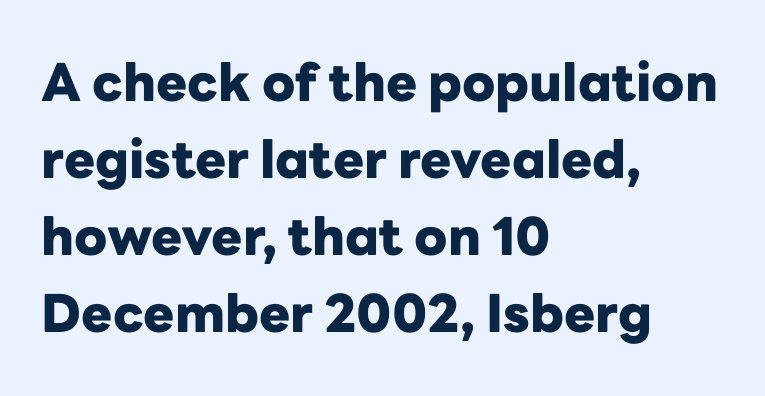
Q: Is the text bold? A: Yes.
Q: Is the text italic (slanted)? A: No, it is upright.
Q: Is the typeface a serif or a sans-serif typeface? A: Sans-serif.
Q: Is the text underlined? A: No.
Q: How is the paragraph aligned? A: Left-aligned.
Q: Is the spacing between letters normal or unusually wide? A: Normal.
Q: Is the spacing between lines tight, normal or loose? A: Normal.
Q: Width (condensed, normal, or wide)? A: Normal.
Q: Stroke contrast? A: Low.
Q: x-height? A: Medium.
Q: Monospaced? A: No.
